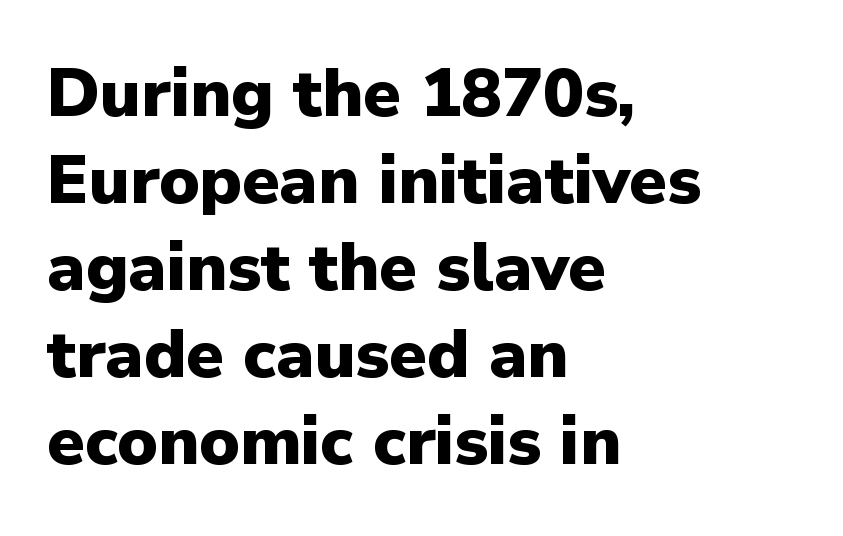
The image shows 68 px heavy sans-serif type, upright; set left-aligned, normal line spacing (1.28x), normal letter spacing, not underlined; low stroke contrast and a medium x-height.
